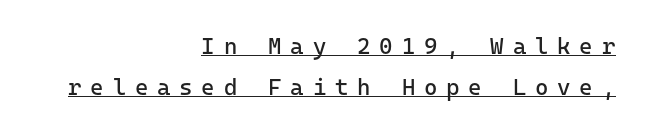
Q: Is the text bold? A: No.
Q: Is the text italic (slanted)? A: No, it is upright.
Q: Is the text underlined? A: Yes.
Q: How is the paragraph aligned? A: Right-aligned.
Q: Is the spacing between letters normal or unusually wide? A: Unusually wide.
